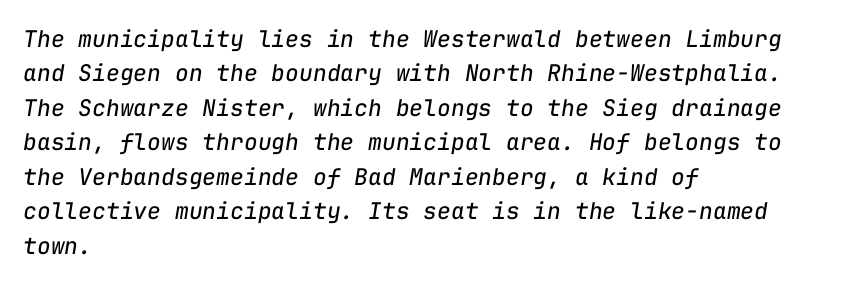
The image shows 23 px text type, italic (leaning right); set left-aligned, normal line spacing (1.5x), normal letter spacing, not underlined.
